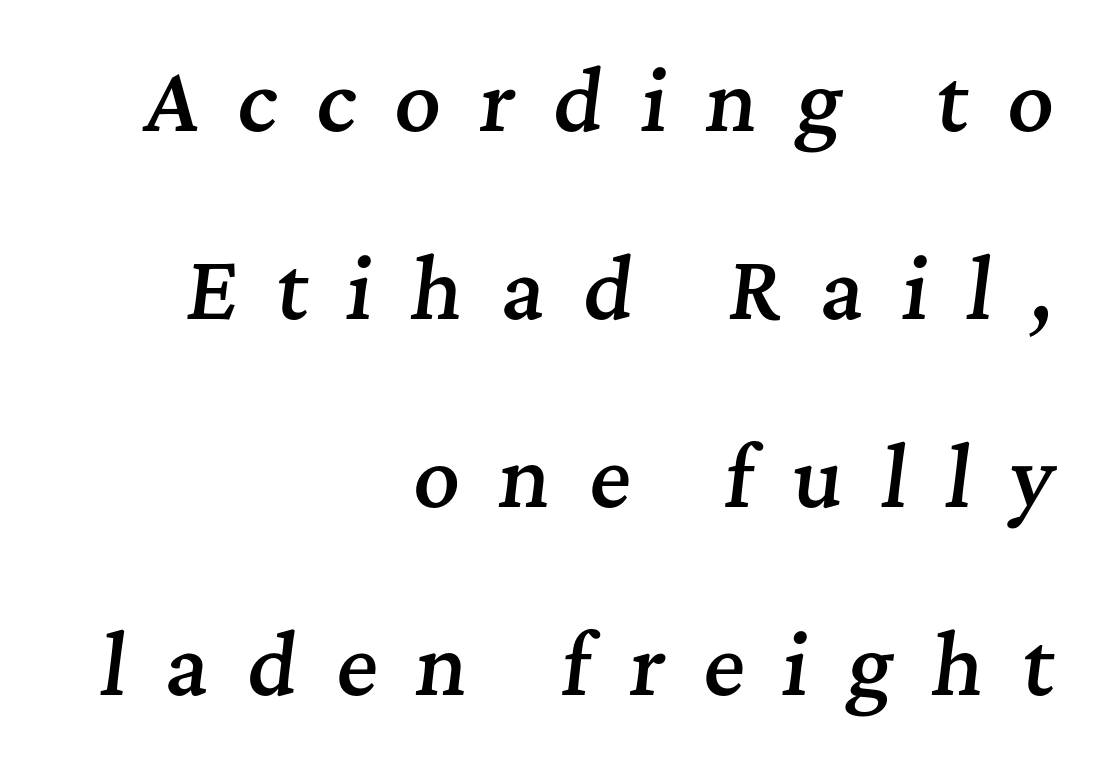
Q: Is the text bold? A: Semi-bold.
Q: Is the text italic (slanted)? A: Yes, it leans right by about 7 degrees.
Q: Is the typeface a serif or a sans-serif typeface? A: Serif.
Q: Is the text underlined? A: No.
Q: How is the paragraph aligned? A: Right-aligned.
Q: Is the spacing between letters normal or unusually wide? A: Unusually wide.
Q: Is the spacing between lines tight, normal or loose? A: Loose.
Q: Width (condensed, normal, or wide)? A: Normal.
Q: Stroke contrast? A: Medium.
Q: x-height? A: Medium.
Q: Monospaced? A: No.
